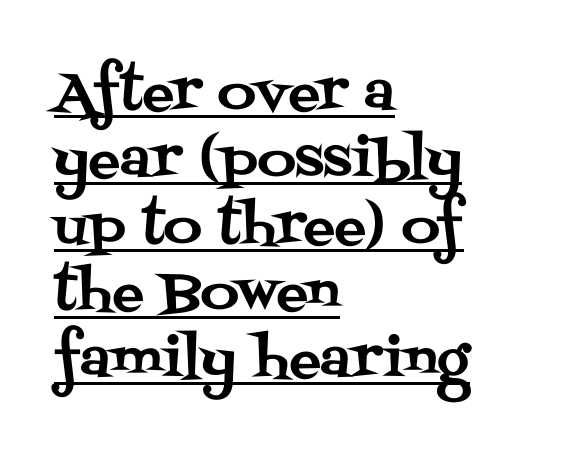
Italic? Not at all — the glyphs are vertical. Line beginnings align vertically; line endings do not. These lines are rendered in a variable-pitch font. The specimen includes a rule beneath the text block's lines. The rendering keeps characters at their native spacing. Quick note: interline space is typical.
